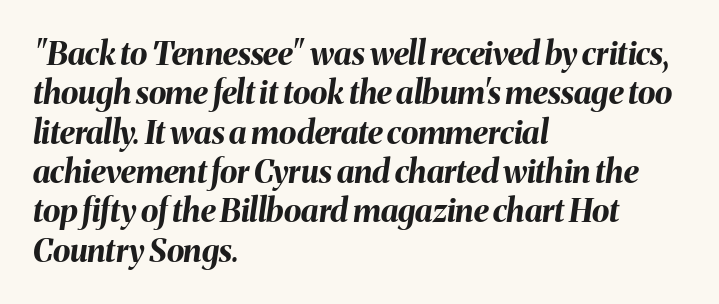
{"italic": "yes", "lean": "right", "slant_degrees": 8, "bold": "yes", "weight": "bold", "width": "normal", "stroke_contrast": "medium", "x_height": "medium", "monospaced": "no", "underline": "no", "align": "left", "line_spacing_ratio": 1.23, "letter_spacing": "normal", "letter_spacing_em": 0.0, "glyph_px": 32}
